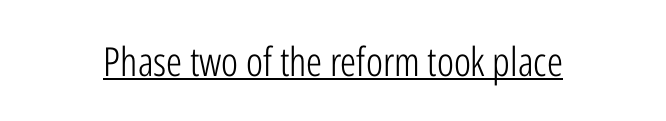
The image shows 40 px light, condensed sans-serif type, upright; set normal letter spacing, underlined; low stroke contrast and a medium x-height.
